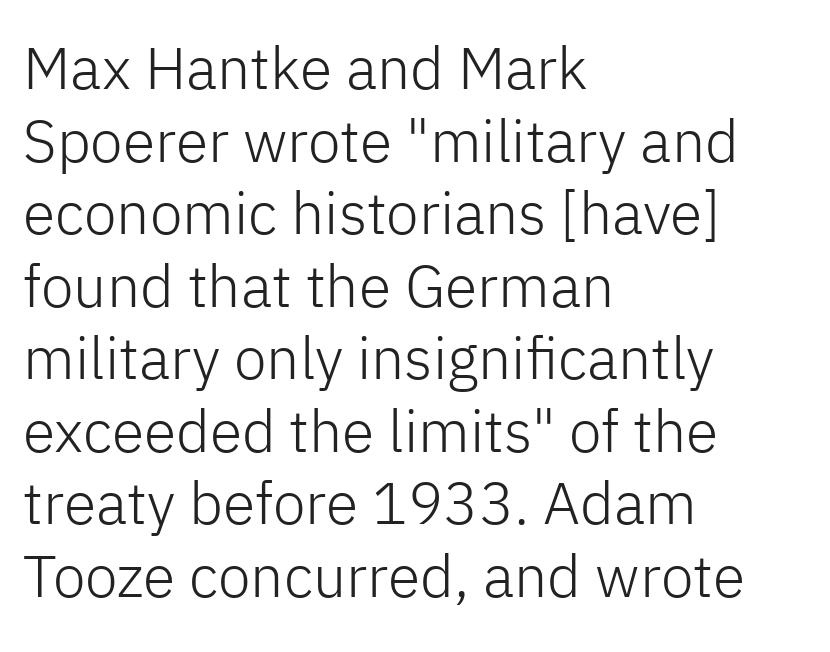
{"serif": "no", "italic": "no", "bold": "no", "weight": "light", "width": "normal", "stroke_contrast": "low", "x_height": "medium", "monospaced": "no", "underline": "no", "align": "left", "line_spacing_ratio": 1.23, "letter_spacing": "normal", "letter_spacing_em": 0.0, "glyph_px": 59}
